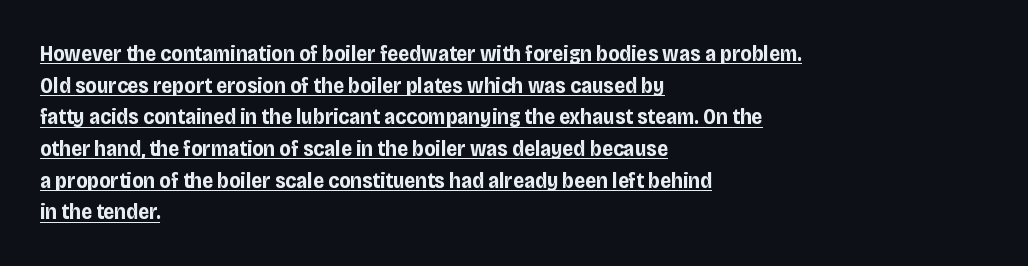
The axis of the letterforms is exactly vertical. Quick note: underline on. These lines sit exactly where default settings would place them. Each line starts at the same left margin while the right side varies. Characters follow at the spacing the type designer built in. How heavy is the stroke? Heavy — this is a bold.
